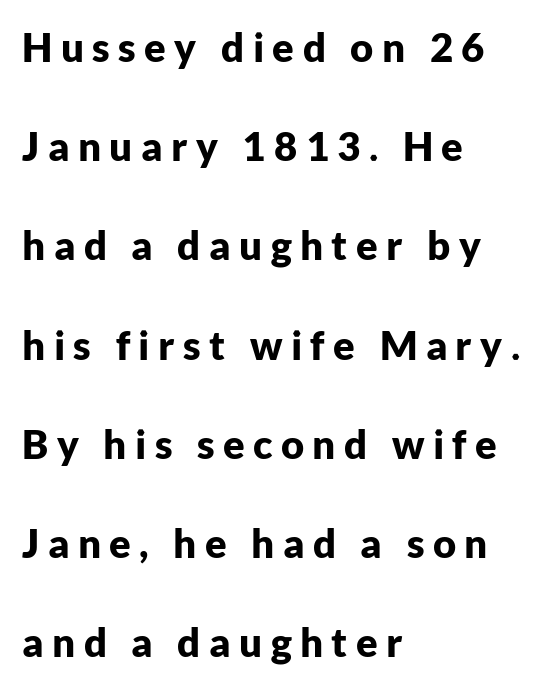
The image shows 40 px bold sans-serif type, upright; set left-aligned, loose line spacing (2.48x), unusually wide letter spacing (+0.21 em), not underlined; low stroke contrast and a medium x-height.
